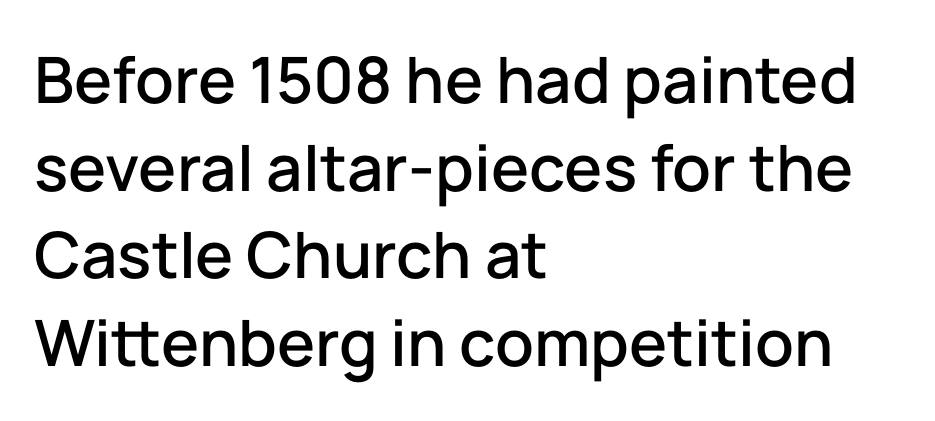
The image shows 64 px sans-serif type, upright; set left-aligned, normal line spacing (1.37x), normal letter spacing, not underlined; low stroke contrast and a medium x-height.
